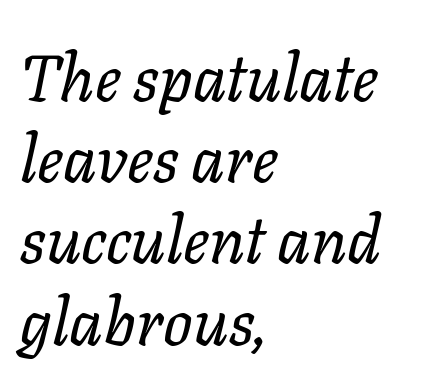
The image shows 65 px regular-weight type, italic (leaning right); set left-aligned, normal line spacing (1.25x), normal letter spacing, not underlined; low stroke contrast and a medium x-height.
